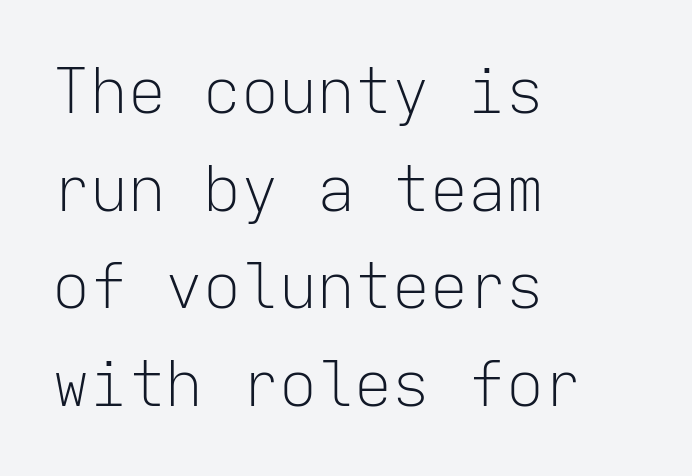
{"serif": "no", "italic": "no", "bold": "no", "weight": "light", "width": "normal", "stroke_contrast": "low", "x_height": "medium", "monospaced": "yes", "underline": "no", "align": "left", "line_spacing": "normal", "line_spacing_ratio": 1.55, "letter_spacing": "normal", "letter_spacing_em": 0.0, "glyph_px": 63}
